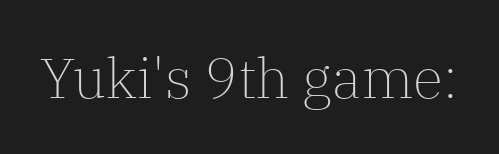
Q: Is the text bold? A: No.
Q: Is the text italic (slanted)? A: No, it is upright.
Q: Is the typeface a serif or a sans-serif typeface? A: Serif.
Q: Is the text underlined? A: No.
Q: Is the spacing between letters normal or unusually wide? A: Normal.
Q: Width (condensed, normal, or wide)? A: Normal.
Q: Stroke contrast? A: Low.
Q: x-height? A: Medium.
Q: Monospaced? A: No.
